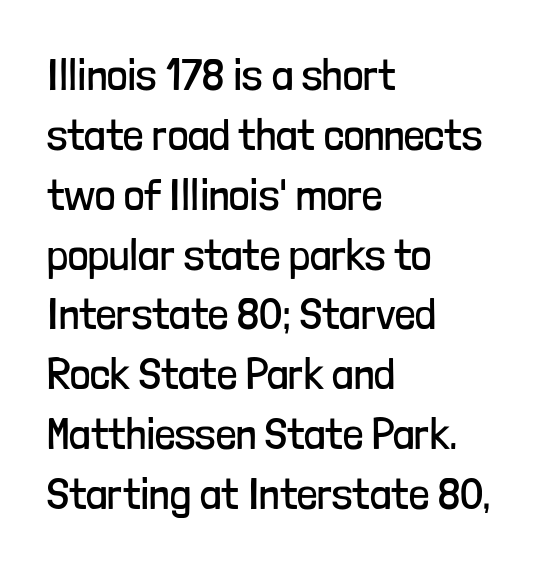
The image shows 45 px regular-weight, condensed sans-serif type, upright; set left-aligned, normal line spacing (1.33x), normal letter spacing, not underlined; low stroke contrast and a medium x-height.
